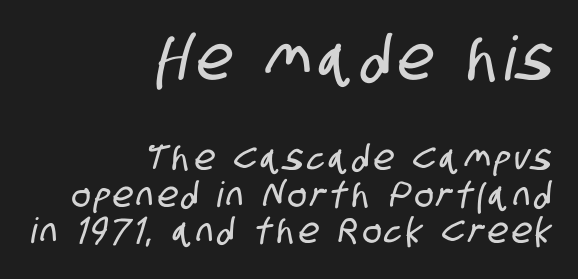
{"serif": "no", "width": "condensed", "stroke_contrast": "low", "x_height": "large", "monospaced": "no", "underline": "no", "align": "right", "line_spacing": "tight", "line_spacing_ratio": 1.04, "larger_block": "first", "size_ratio": 1.74, "glyph_px": 61}
